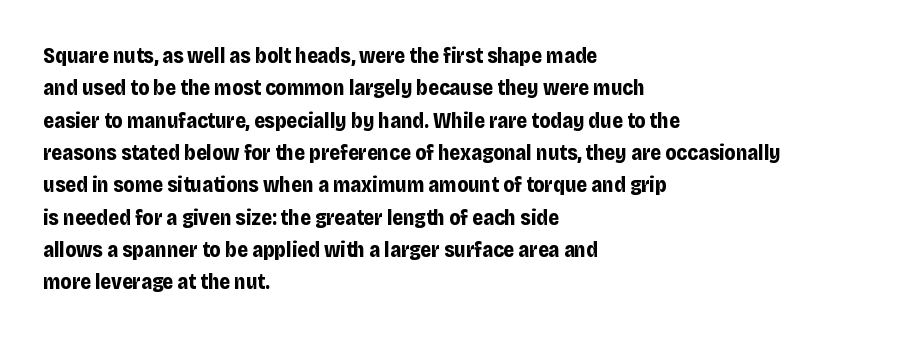
The image shows 21 px bold type, upright; set left-aligned, normal line spacing (1.54x), normal letter spacing, not underlined.
